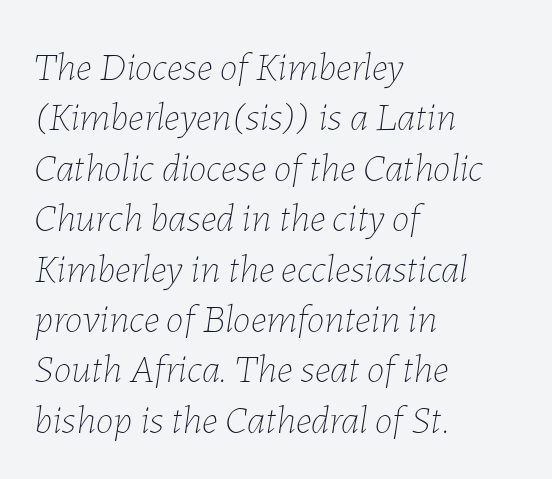
The image shows 40 px thin type, italic (leaning right); set left-aligned, normal line spacing (1.26x), normal letter spacing, not underlined; low stroke contrast and a medium x-height.
